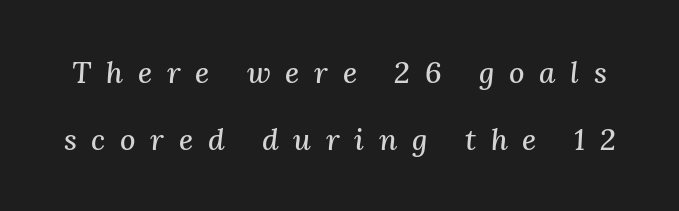
Q: Is the text italic (slanted)? A: Yes, it leans right by about 3 degrees.
Q: Is the typeface a serif or a sans-serif typeface? A: Serif.
Q: Is the text underlined? A: No.
Q: Is the spacing between letters normal or unusually wide? A: Unusually wide.
Q: Is the spacing between lines tight, normal or loose? A: Loose.
Q: Width (condensed, normal, or wide)? A: Normal.
Q: Stroke contrast? A: Medium.
Q: x-height? A: Medium.
Q: Monospaced? A: No.
